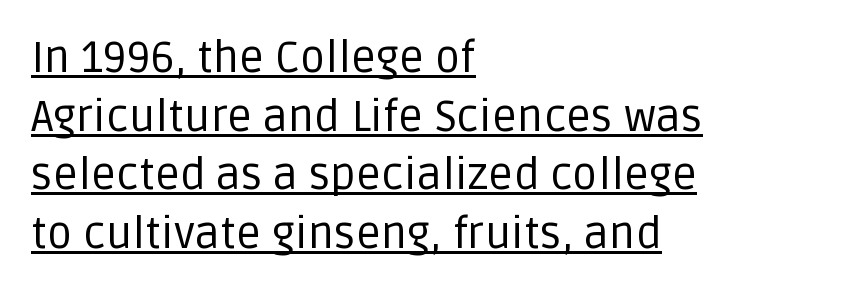
{"serif": "no", "italic": "no", "bold": "no", "weight": "regular", "width": "normal", "stroke_contrast": "low", "x_height": "large", "monospaced": "no", "underline": "yes", "align": "left", "line_spacing": "normal", "line_spacing_ratio": 1.33, "letter_spacing": "normal", "letter_spacing_em": 0.0, "glyph_px": 44}
